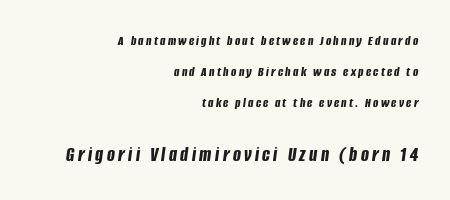
The image shows 21 px bold type, italic (leaning right); set right-aligned, loose line spacing (2.21x), not underlined; the second (bottom) block is 1.5x larger.
